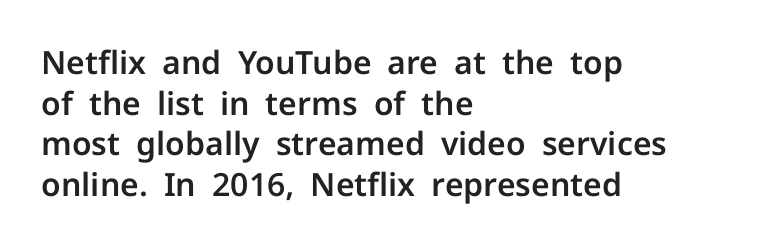
{"serif": "no", "italic": "no", "width": "normal", "stroke_contrast": "low", "x_height": "medium", "monospaced": "no", "underline": "no", "align": "left", "line_spacing": "normal", "line_spacing_ratio": 1.27, "letter_spacing": "normal", "letter_spacing_em": 0.0, "glyph_px": 32}
